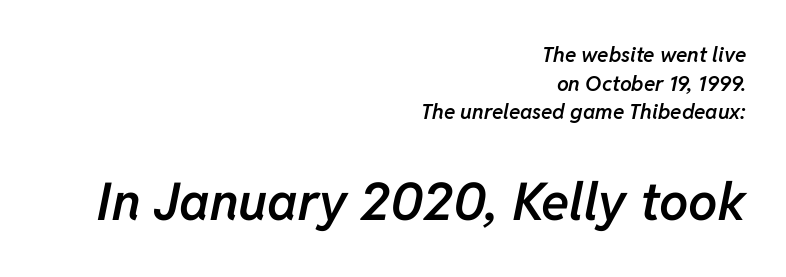
{"italic": "yes", "lean": "right", "slant_degrees": 11, "bold": "semi", "weight": "semibold", "width": "normal", "stroke_contrast": "low", "x_height": "medium", "monospaced": "no", "underline": "no", "align": "right", "line_spacing": "normal", "line_spacing_ratio": 1.36, "letter_spacing": "normal", "letter_spacing_em": 0.0, "larger_block": "second", "size_ratio": 2.48, "glyph_px": 52}
